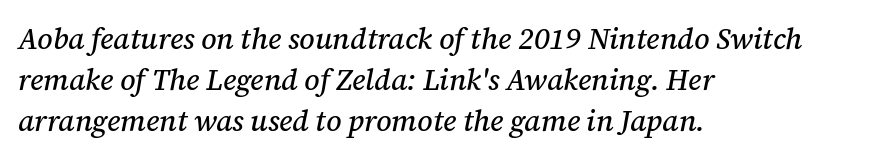
The image shows 29 px serif type, italic (leaning right); set left-aligned, normal line spacing (1.42x), normal letter spacing, not underlined; medium stroke contrast and a medium x-height.
